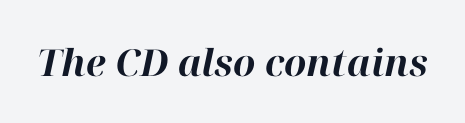
{"italic": "yes", "lean": "right", "slant_degrees": 12, "bold": "yes", "weight": "bold", "width": "normal", "stroke_contrast": "high", "x_height": "medium", "monospaced": "no", "underline": "no", "letter_spacing": "normal", "letter_spacing_em": 0.0, "glyph_px": 37}
